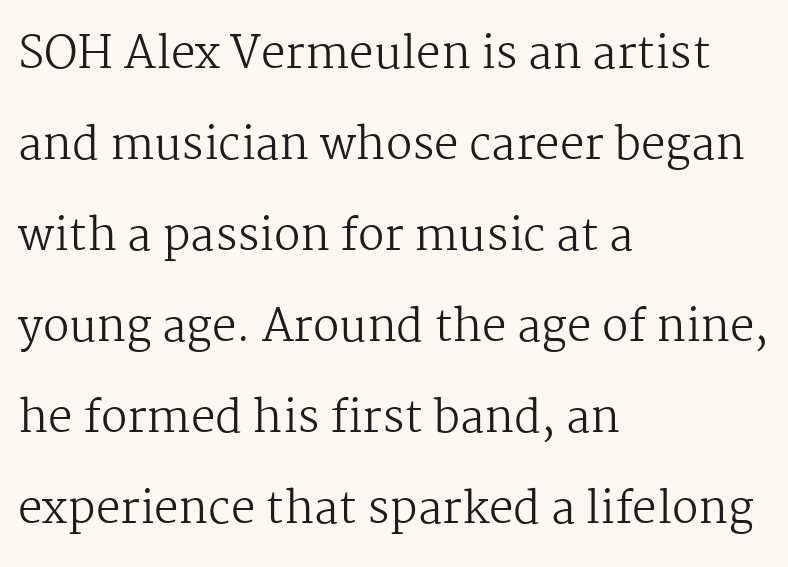
{"serif": "yes", "italic": "no", "bold": "no", "weight": "regular", "width": "normal", "stroke_contrast": "medium", "x_height": "medium", "monospaced": "no", "underline": "no", "align": "left", "line_spacing": "loose", "line_spacing_ratio": 2.07, "letter_spacing": "normal", "letter_spacing_em": 0.0, "glyph_px": 44}
